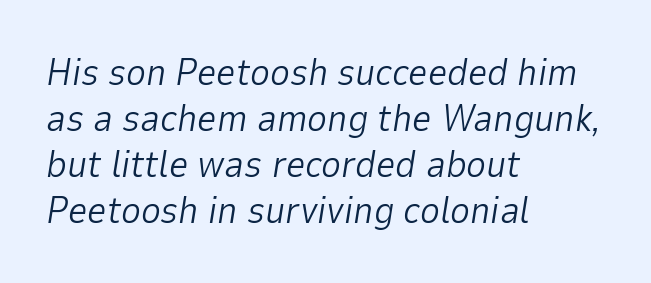
Q: Is the text bold? A: No.
Q: Is the text italic (slanted)? A: Yes, it leans right by about 9 degrees.
Q: Is the text underlined? A: No.
Q: How is the paragraph aligned? A: Left-aligned.
Q: Is the spacing between letters normal or unusually wide? A: Normal.
Q: Width (condensed, normal, or wide)? A: Normal.
Q: Stroke contrast? A: Low.
Q: x-height? A: Medium.
Q: Monospaced? A: No.
